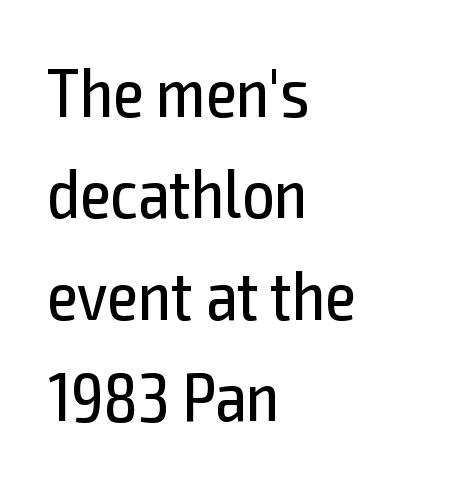
The image shows 70 px regular-weight, condensed sans-serif type, upright; set left-aligned, normal line spacing (1.45x), normal letter spacing, not underlined; a medium x-height.
